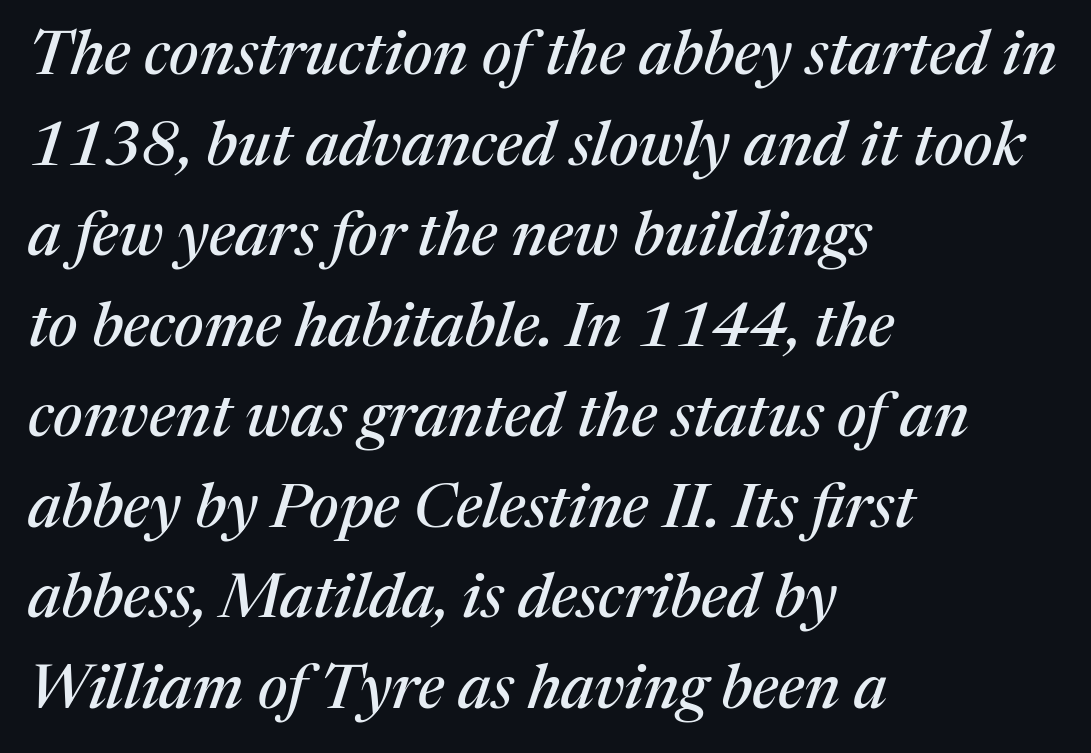
Q: Is the text italic (slanted)? A: Yes, it leans right by about 17 degrees.
Q: Is the typeface a serif or a sans-serif typeface? A: Serif.
Q: Is the text underlined? A: No.
Q: How is the paragraph aligned? A: Left-aligned.
Q: Is the spacing between letters normal or unusually wide? A: Normal.
Q: Is the spacing between lines tight, normal or loose? A: Normal.
Q: Width (condensed, normal, or wide)? A: Normal.
Q: Stroke contrast? A: Medium.
Q: x-height? A: Medium.
Q: Monospaced? A: No.
